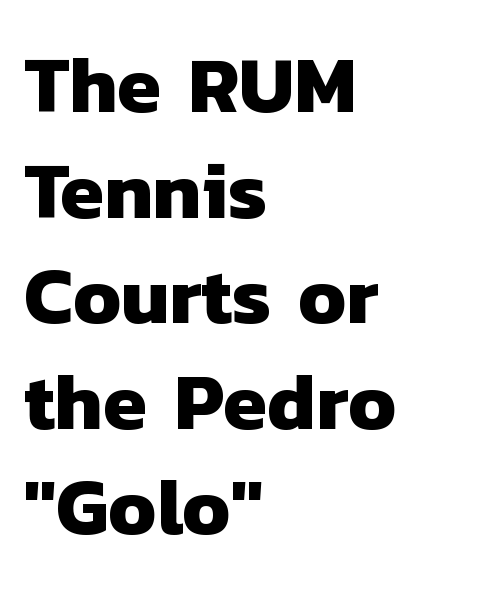
Is the type bold? Yes — the strokes are clearly thick and heavy. Each letter keeps its own natural width here, so spacing adapts to shape. Notice how the passage keeps a crisp vertical edge on the left only. Plain, unruled lines of type. How would I describe the line gaps? Plain and ordinary. Type style note: lacks serifs.
